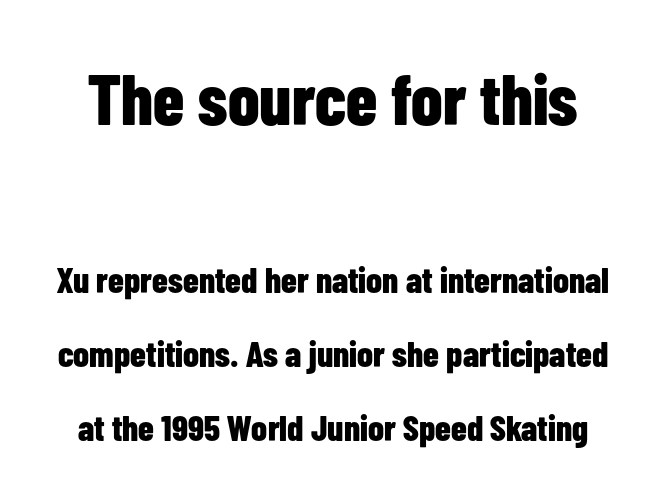
{"serif": "no", "italic": "no", "bold": "yes", "weight": "bold", "width": "condensed", "stroke_contrast": "low", "x_height": "medium", "monospaced": "no", "underline": "no", "line_spacing": "loose", "line_spacing_ratio": 2.06, "letter_spacing": "normal", "letter_spacing_em": 0.0, "larger_block": "first", "size_ratio": 1.97, "glyph_px": 71}
